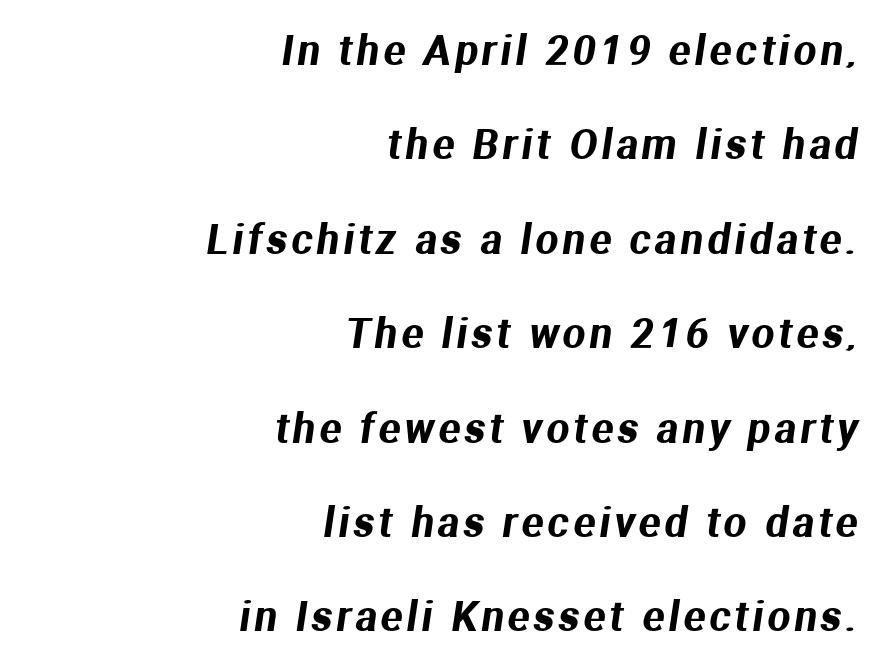
Q: Is the typeface a serif or a sans-serif typeface? A: Sans-serif.
Q: Is the text underlined? A: No.
Q: How is the paragraph aligned? A: Right-aligned.
Q: Is the spacing between lines tight, normal or loose? A: Loose.
Q: Width (condensed, normal, or wide)? A: Normal.
Q: Stroke contrast? A: Medium.
Q: x-height? A: Medium.
Q: Monospaced? A: No.
